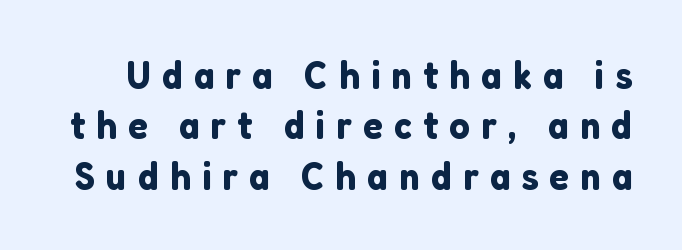
{"serif": "no", "italic": "no", "width": "normal", "stroke_contrast": "low", "x_height": "medium", "monospaced": "no", "underline": "no", "line_spacing": "normal", "line_spacing_ratio": 1.26, "letter_spacing": "wide", "letter_spacing_em": 0.28, "glyph_px": 40}
